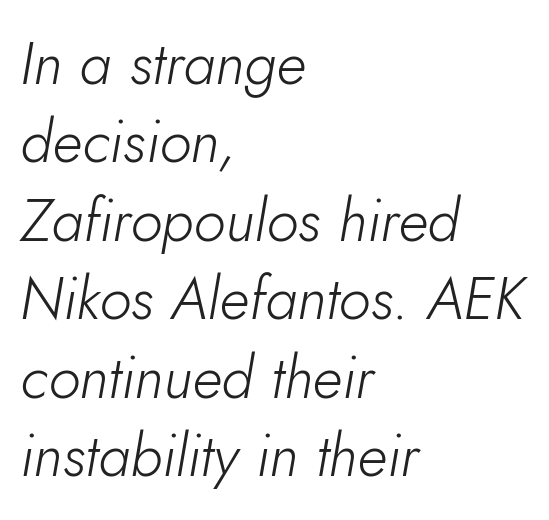
{"italic": "yes", "lean": "right", "slant_degrees": 10, "bold": "no", "weight": "light", "width": "normal", "stroke_contrast": "low", "x_height": "small", "monospaced": "no", "underline": "no", "align": "left", "line_spacing": "normal", "line_spacing_ratio": 1.33, "letter_spacing": "normal", "letter_spacing_em": 0.0, "glyph_px": 59}
